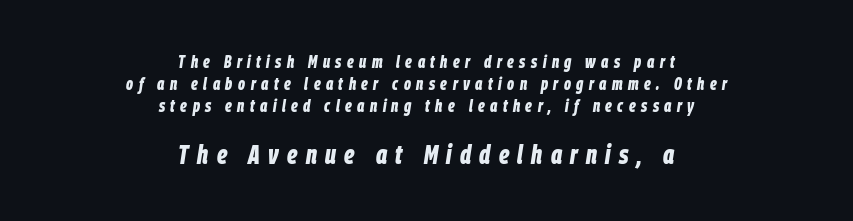
Q: Is the text bold? A: Yes.
Q: Is the text italic (slanted)? A: Yes, it leans right by about 9 degrees.
Q: Is the text underlined? A: No.
Q: How is the paragraph aligned? A: Centered.
Q: Is the spacing between letters normal or unusually wide? A: Unusually wide.
Q: Is the spacing between lines tight, normal or loose? A: Normal.
Q: Which block of text is set in a larger size, the first (top) or the second (bottom)? A: The second (bottom) one.
